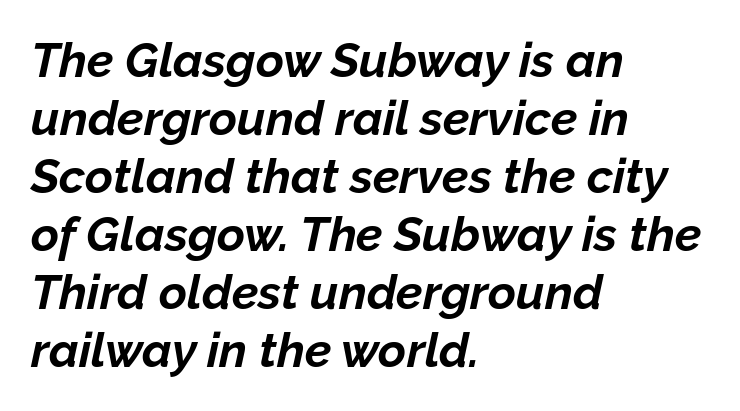
It's the slanting kind of type. Glance below the letters and you will spot only blank space. A typesetter would call this proportional, since set widths differ per character. Typeset ragged right — the left edge is the straight one. Does extra space separate the letters? No, they use regular spacing. These lines carry a lot of weight — the face is fully bold.
